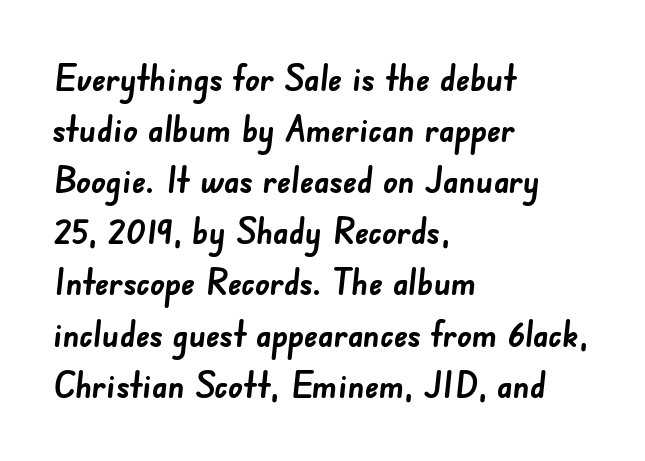
The image shows 36 px semibold sans-serif type; set left-aligned, normal line spacing (1.42x), normal letter spacing, not underlined; low stroke contrast and a small x-height.
